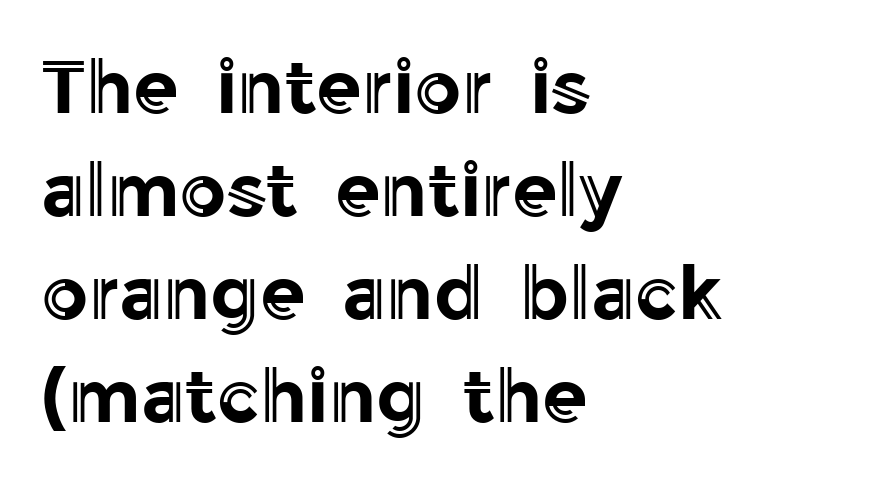
Q: Is the text italic (slanted)? A: No, it is upright.
Q: Is the text underlined? A: No.
Q: How is the paragraph aligned? A: Left-aligned.
Q: Is the spacing between letters normal or unusually wide? A: Normal.
Q: Is the spacing between lines tight, normal or loose? A: Normal.
Q: Width (condensed, normal, or wide)? A: Normal.
Q: x-height? A: Medium.
Q: Monospaced? A: No.
